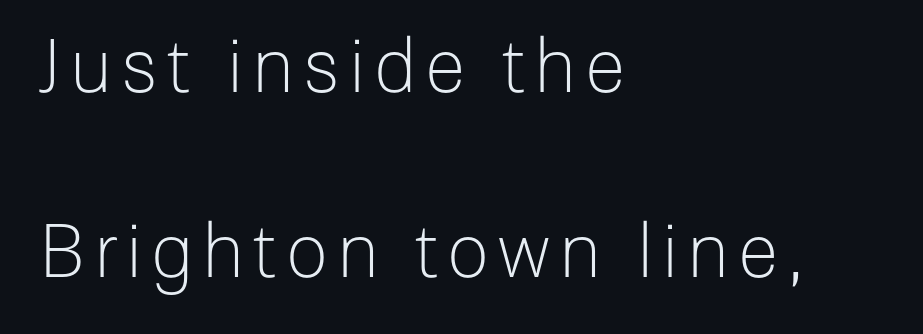
{"serif": "no", "italic": "no", "bold": "no", "weight": "light", "width": "normal", "stroke_contrast": "low", "x_height": "medium", "monospaced": "no", "underline": "no", "align": "left", "line_spacing": "loose", "line_spacing_ratio": 2.5, "glyph_px": 74}
